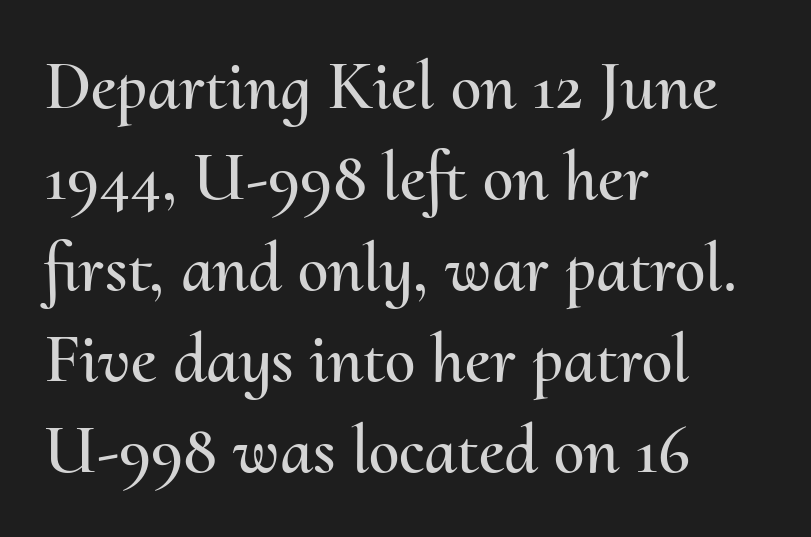
The image shows 69 px text type, upright; set left-aligned, normal line spacing (1.32x), normal letter spacing, not underlined; medium stroke contrast and a small x-height.
